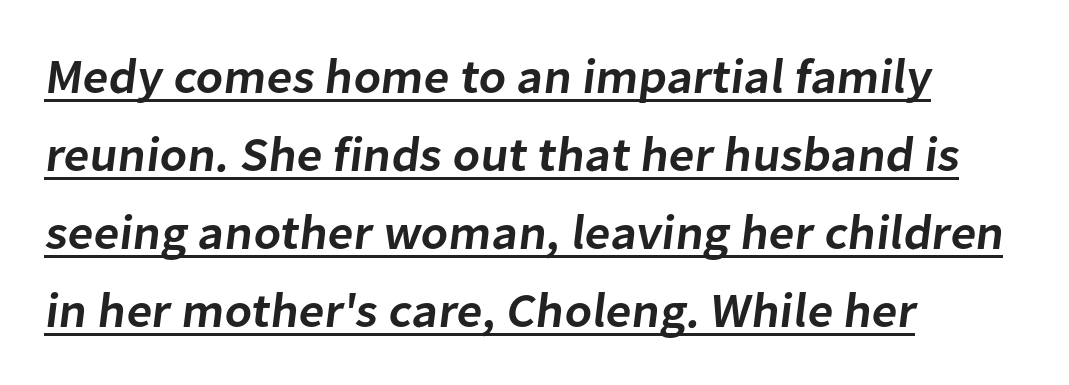
The gaps between neighbouring characters are ordinary and unremarkable. The rendering shows plain stroke endings on the letterforms — a sans-serif design. Evenly set lines give the paragraph a standard silhouette. Does the weight exceed regular? Yes, but only to semibold. The passage shown is typed in a proportional face where columns would drift.
